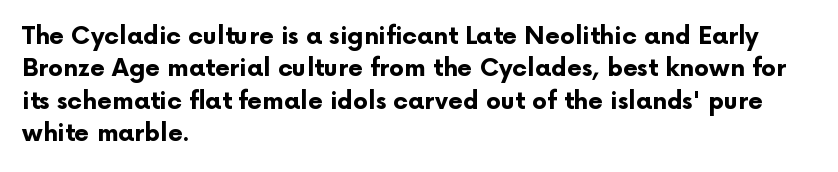
The image shows 24 px bold type, upright; set left-aligned, normal line spacing (1.35x), normal letter spacing, not underlined.
